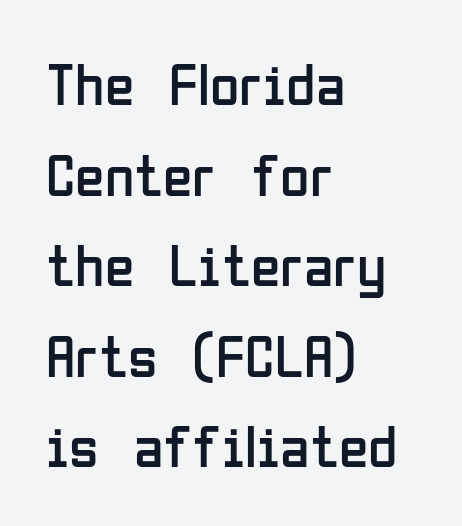
The image shows 60 px regular-weight, condensed sans-serif type, upright; set left-aligned, normal line spacing (1.51x), normal letter spacing, not underlined; low stroke contrast and a medium x-height.
